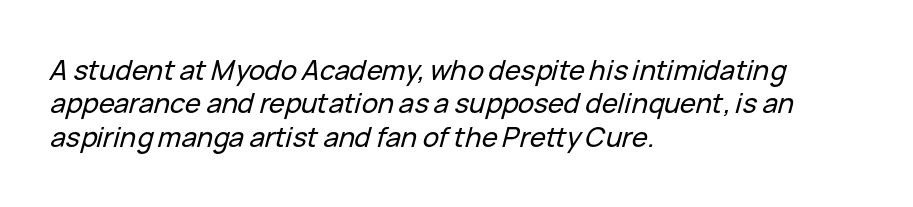
The image shows 27 px text type, italic (leaning right); set left-aligned, line spacing 1.24x, normal letter spacing, not underlined.
